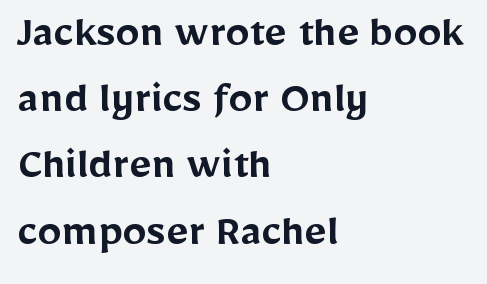
{"serif": "no", "italic": "no", "bold": "semi", "weight": "semibold", "width": "normal", "stroke_contrast": "low", "x_height": "medium", "monospaced": "no", "underline": "no", "align": "left", "line_spacing": "normal", "line_spacing_ratio": 1.38, "letter_spacing": "normal", "letter_spacing_em": 0.0, "glyph_px": 48}
